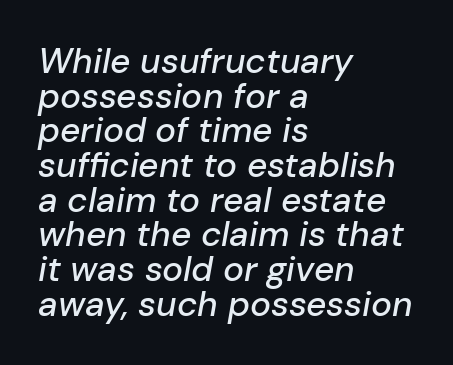
Would a proofreader flag this as italicized? Yes. Check the space under the baseline: it is left empty. The compositor pushed each line to the left boundary. Default kerning and tracking; the words read as compact shapes. Think of a printed novel: that variable character pitch is what you see here. A typesetter would call this leading minimal, almost set solid.
